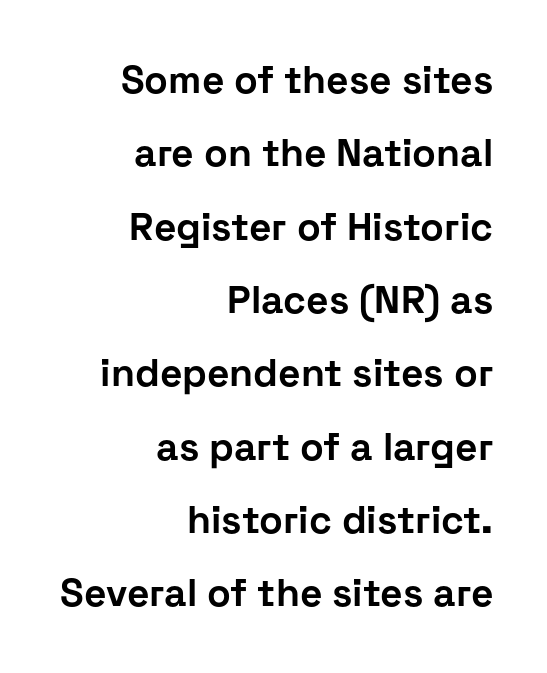
Q: Is the text bold? A: Yes.
Q: Is the text italic (slanted)? A: No, it is upright.
Q: Is the typeface a serif or a sans-serif typeface? A: Sans-serif.
Q: Is the text underlined? A: No.
Q: How is the paragraph aligned? A: Right-aligned.
Q: Is the spacing between letters normal or unusually wide? A: Normal.
Q: Width (condensed, normal, or wide)? A: Normal.
Q: Stroke contrast? A: Low.
Q: x-height? A: Medium.
Q: Monospaced? A: No.
